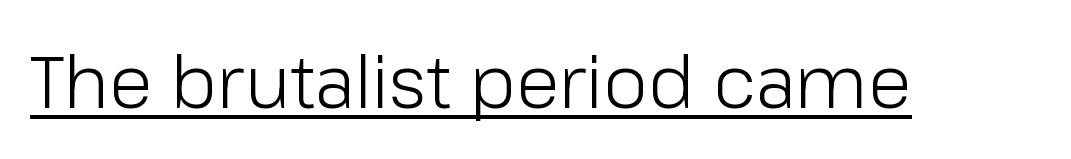
{"serif": "no", "italic": "no", "bold": "no", "weight": "light", "width": "normal", "stroke_contrast": "low", "x_height": "medium", "monospaced": "no", "underline": "yes", "letter_spacing": "normal", "letter_spacing_em": 0.0, "glyph_px": 72}
